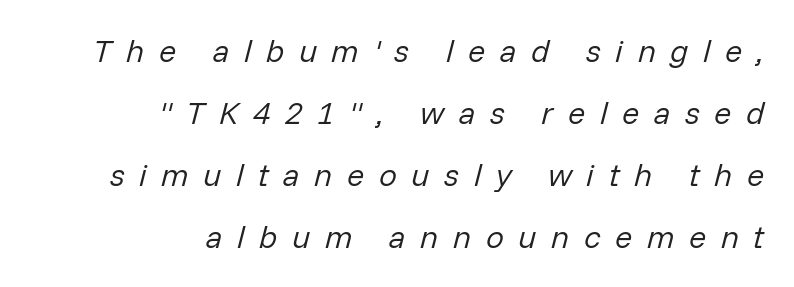
What stands out about the letter spacing? Its width — letters are far apart. The passage shown leans; its letterforms are oblique. Line spacing here is loose. The text block is weighted toward the right margin, trailing off unevenly leftward. Anything drawn beneath the words? Only blank space.
